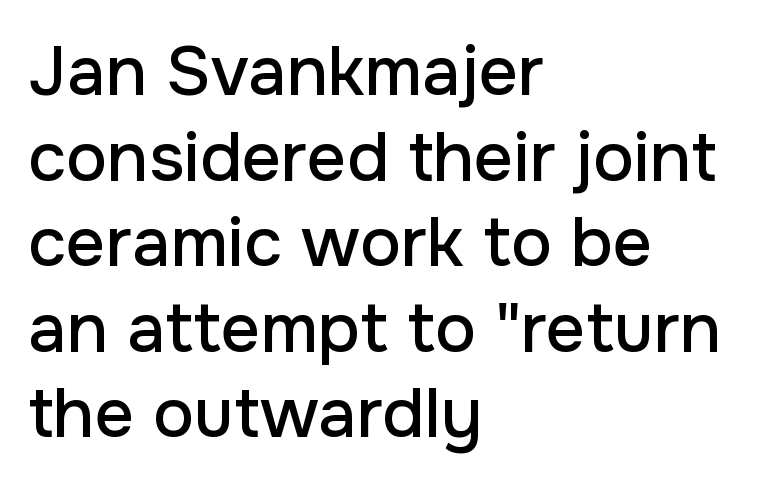
Q: Is the text italic (slanted)? A: No, it is upright.
Q: Is the typeface a serif or a sans-serif typeface? A: Sans-serif.
Q: Is the text underlined? A: No.
Q: How is the paragraph aligned? A: Left-aligned.
Q: Is the spacing between letters normal or unusually wide? A: Normal.
Q: Width (condensed, normal, or wide)? A: Normal.
Q: Stroke contrast? A: Low.
Q: x-height? A: Medium.
Q: Monospaced? A: No.
